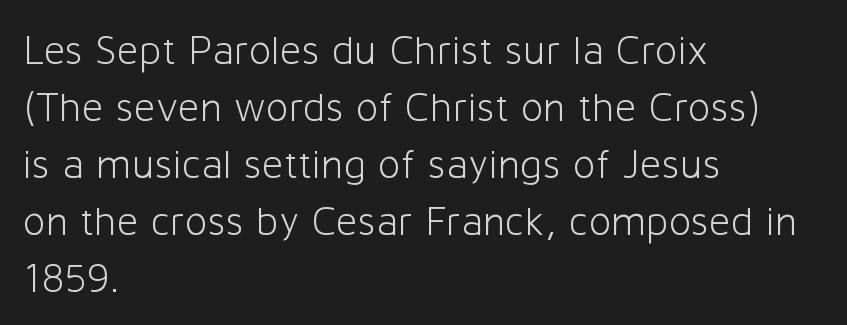
Evenly set lines give the paragraph a standard silhouette. Underline: absent. The lines in this sample share a left origin and differ only in where they stop. Characters follow at the spacing the type designer built in.
